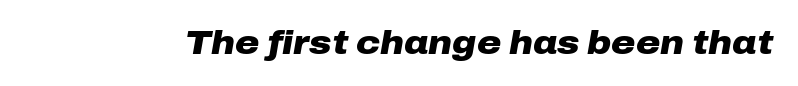
The string is rendered with underlining switched off. Nothing unusual about the tracking: characters are spaced as the font intends. The text carries the slant typical of an italic or oblique font. The characters look thick and weighty, a clear bold. The passage shown is typed in a proportional face where columns would drift.
